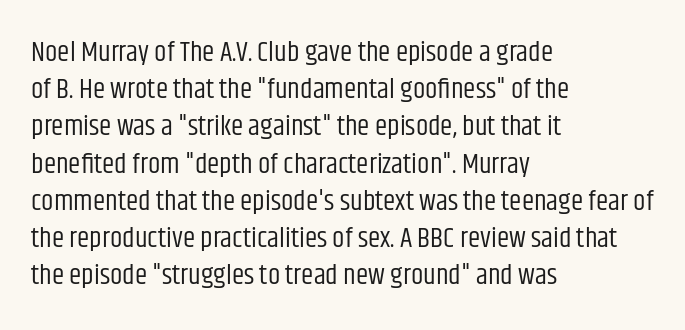
The image shows 28 px regular-weight, condensed sans-serif type, upright; set left-aligned, normal line spacing (1.33x), normal letter spacing, not underlined; low stroke contrast and a large x-height.
